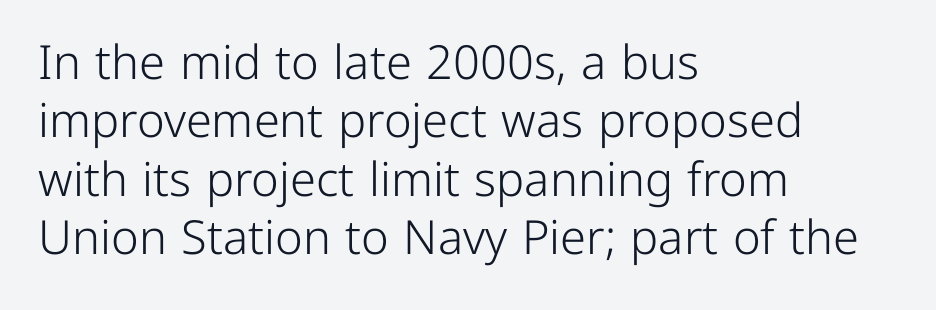
{"serif": "no", "italic": "no", "bold": "no", "weight": "light", "width": "normal", "stroke_contrast": "low", "x_height": "medium", "monospaced": "no", "underline": "no", "align": "left", "line_spacing_ratio": 1.24, "letter_spacing": "normal", "letter_spacing_em": 0.0, "glyph_px": 47}
